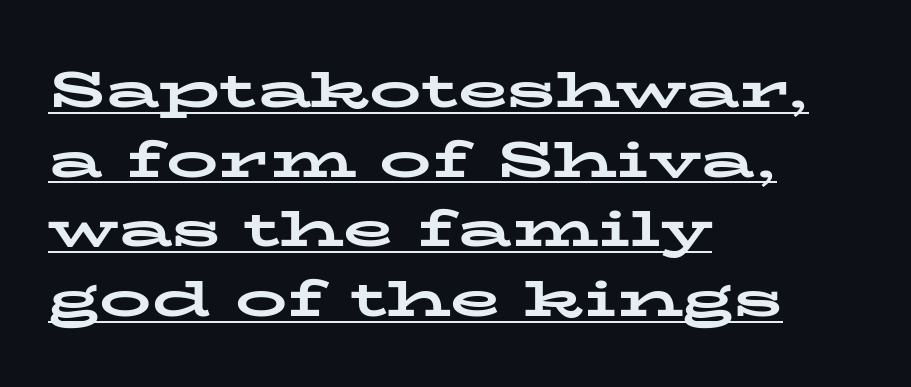
{"serif": "yes", "italic": "no", "bold": "yes", "weight": "bold", "width": "wide", "stroke_contrast": "low", "x_height": "medium", "monospaced": "no", "underline": "yes", "align": "left", "line_spacing": "normal", "line_spacing_ratio": 1.34, "letter_spacing": "normal", "letter_spacing_em": 0.0, "glyph_px": 52}
